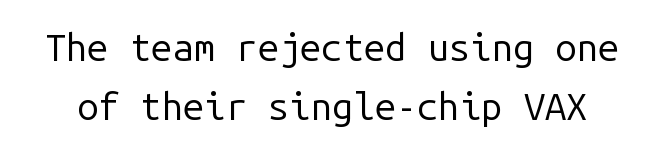
{"serif": "no", "italic": "no", "bold": "no", "weight": "regular", "width": "normal", "stroke_contrast": "low", "x_height": "medium", "monospaced": "yes", "underline": "no", "line_spacing": "normal", "line_spacing_ratio": 1.54, "letter_spacing": "normal", "letter_spacing_em": 0.0, "glyph_px": 38}
